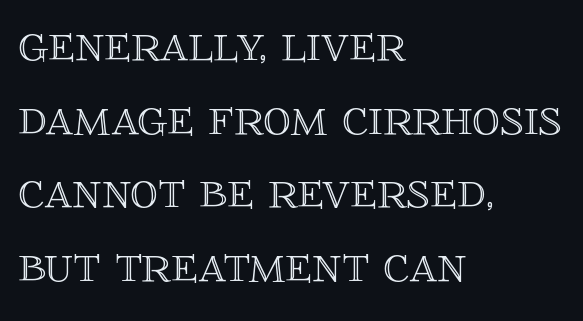
Q: Is the text italic (slanted)? A: No, it is upright.
Q: Is the text underlined? A: No.
Q: How is the paragraph aligned? A: Left-aligned.
Q: Is the spacing between letters normal or unusually wide? A: Normal.
Q: Is the spacing between lines tight, normal or loose? A: Normal.
Q: Width (condensed, normal, or wide)? A: Normal.
Q: x-height? A: Large.
Q: Monospaced? A: No.
